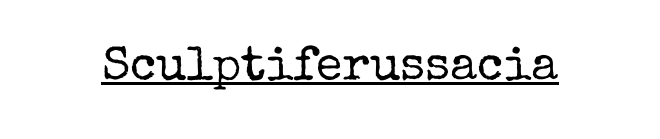
The image shows 48 px regular-weight serif type, upright; set normal letter spacing, underlined; low stroke contrast and a medium x-height.
